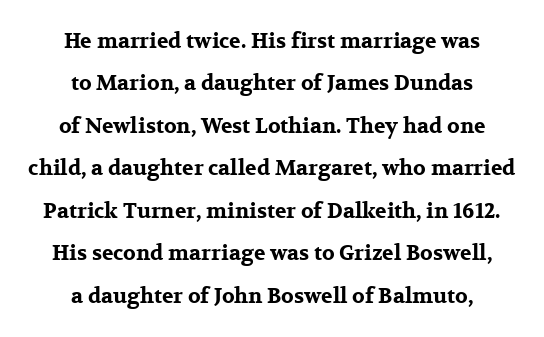
The line-height multiplier appears high, well above default. You'd pick this weight for a headline — it's a proper bold. Descenders hang freely into open space. Every character sits straight up, as roman type does. Look at the tracking — it's just the regular setting, nothing added.
